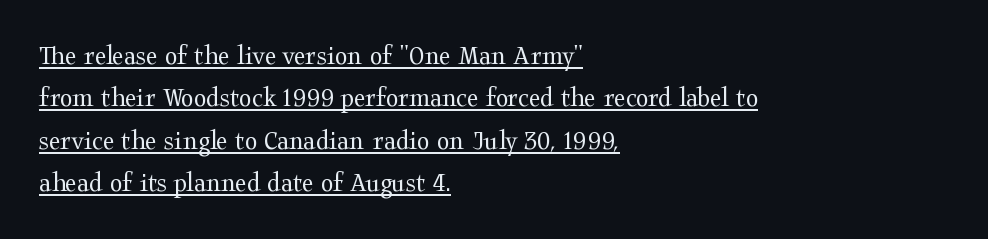
{"serif": "yes", "italic": "no", "bold": "no", "weight": "regular", "width": "wide", "stroke_contrast": "medium", "x_height": "medium", "monospaced": "no", "underline": "yes", "align": "left", "line_spacing": "normal", "line_spacing_ratio": 1.46, "letter_spacing": "normal", "letter_spacing_em": 0.0, "glyph_px": 29}
